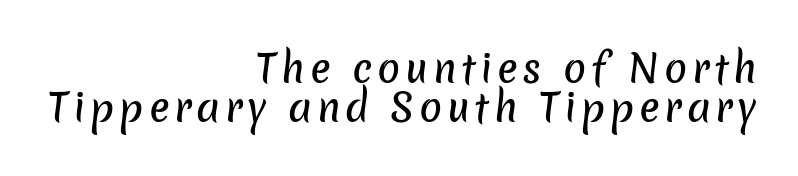
Q: Is the typeface a serif or a sans-serif typeface? A: Sans-serif.
Q: Is the text underlined? A: No.
Q: How is the paragraph aligned? A: Right-aligned.
Q: Is the spacing between lines tight, normal or loose? A: Tight.
Q: Width (condensed, normal, or wide)? A: Normal.
Q: Stroke contrast? A: Low.
Q: x-height? A: Medium.
Q: Monospaced? A: No.
